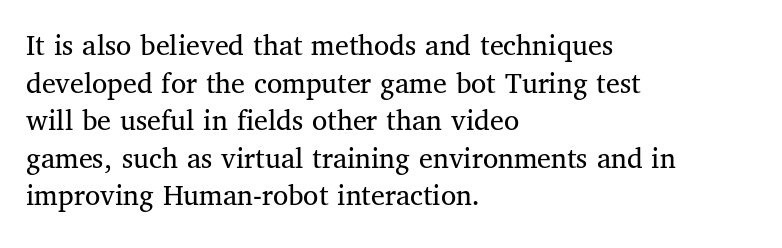
The image shows 31 px regular-weight serif type, upright; set left-aligned, line spacing 1.21x, normal letter spacing, not underlined; medium stroke contrast and a medium x-height.
